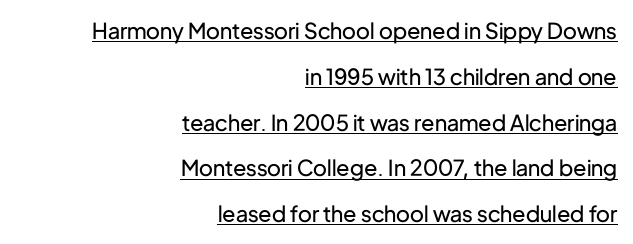
Q: Is the text bold? A: No.
Q: Is the text italic (slanted)? A: No, it is upright.
Q: Is the text underlined? A: Yes.
Q: How is the paragraph aligned? A: Right-aligned.
Q: Is the spacing between letters normal or unusually wide? A: Normal.
Q: Is the spacing between lines tight, normal or loose? A: Loose.
